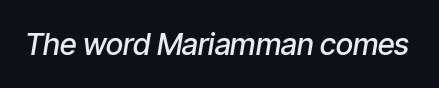
Q: Is the text bold? A: Semi-bold.
Q: Is the text italic (slanted)? A: Yes, it leans right by about 9 degrees.
Q: Is the text underlined? A: No.
Q: Is the spacing between letters normal or unusually wide? A: Normal.
Q: Width (condensed, normal, or wide)? A: Condensed.
Q: Stroke contrast? A: Low.
Q: x-height? A: Medium.
Q: Monospaced? A: No.
